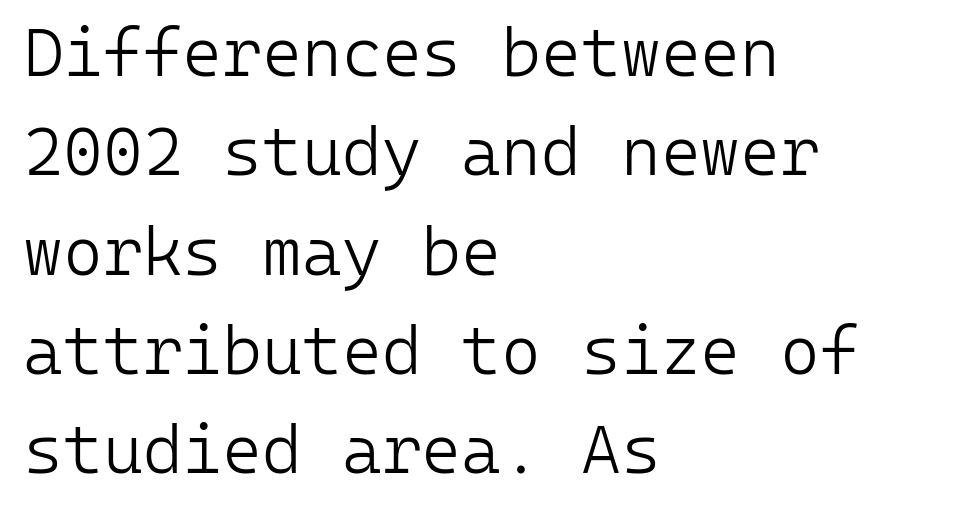
The compositor pushed each line to the left boundary. Think of a typewriter: that constant character pitch is what you see here. Glyph-to-glyph distance matches everyday printed text. The designer went with a sans here, leaving each stem footless.
